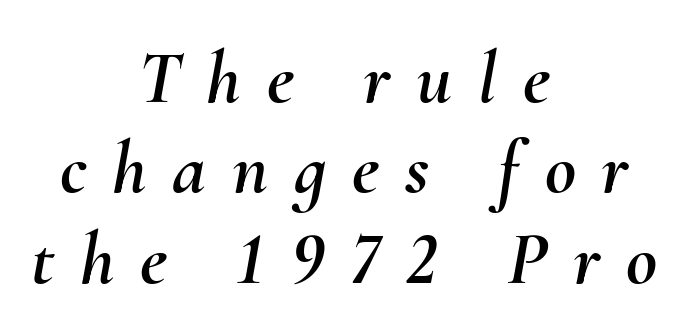
{"italic": "yes", "lean": "right", "slant_degrees": 10, "width": "normal", "stroke_contrast": "medium", "x_height": "small", "monospaced": "no", "underline": "no", "align": "center", "line_spacing_ratio": 1.19, "letter_spacing": "wide", "letter_spacing_em": 0.34, "glyph_px": 76}
